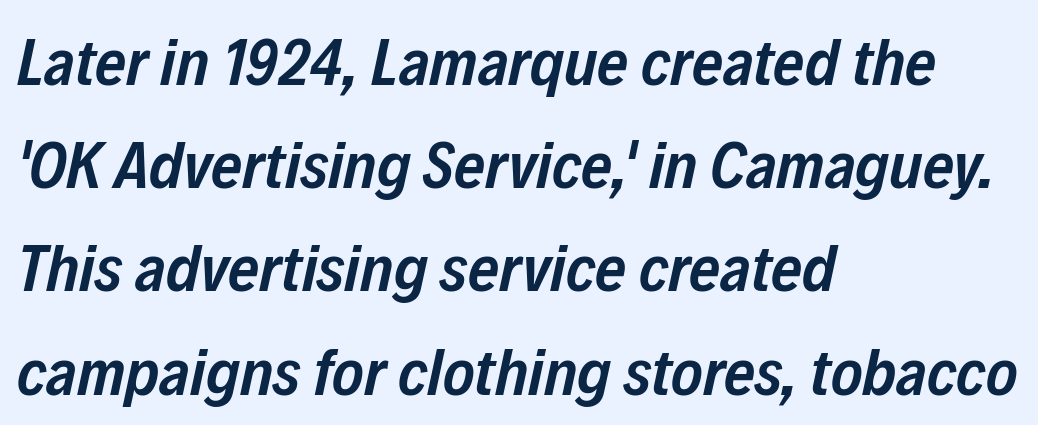
Q: Is the text bold? A: Semi-bold.
Q: Is the text italic (slanted)? A: Yes, it leans right by about 12 degrees.
Q: Is the text underlined? A: No.
Q: How is the paragraph aligned? A: Left-aligned.
Q: Is the spacing between letters normal or unusually wide? A: Normal.
Q: Is the spacing between lines tight, normal or loose? A: Normal.
Q: Width (condensed, normal, or wide)? A: Condensed.
Q: Stroke contrast? A: Low.
Q: x-height? A: Medium.
Q: Monospaced? A: No.
